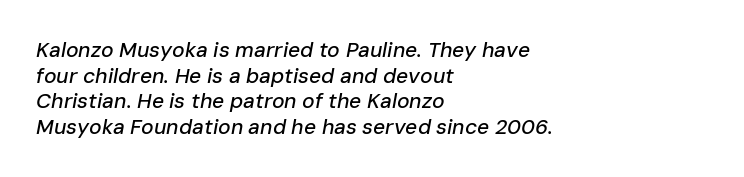
Q: Is the text italic (slanted)? A: Yes, it leans right by about 10 degrees.
Q: Is the text underlined? A: No.
Q: How is the paragraph aligned? A: Left-aligned.
Q: Is the spacing between letters normal or unusually wide? A: Normal.
